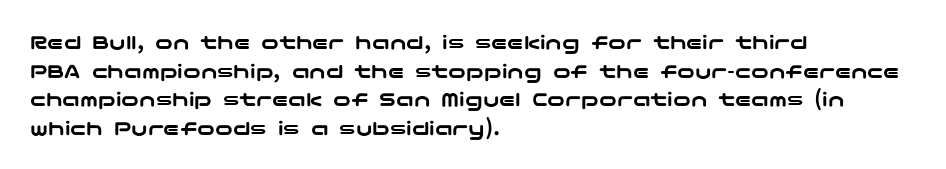
{"italic": "no", "underline": "no", "align": "left", "line_spacing": "normal", "line_spacing_ratio": 1.3, "letter_spacing": "normal", "letter_spacing_em": 0.0, "glyph_px": 22}
